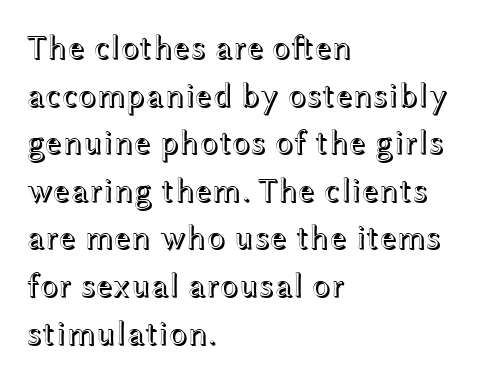
The lines are quadded left. A clean baseline with only descenders dipping below it. Spacing verdict: proportional, widths tailored to each character. Vertically, the passage feels balanced, rows spaced as you'd expect. Nope, not italic — everything's standing straight.
